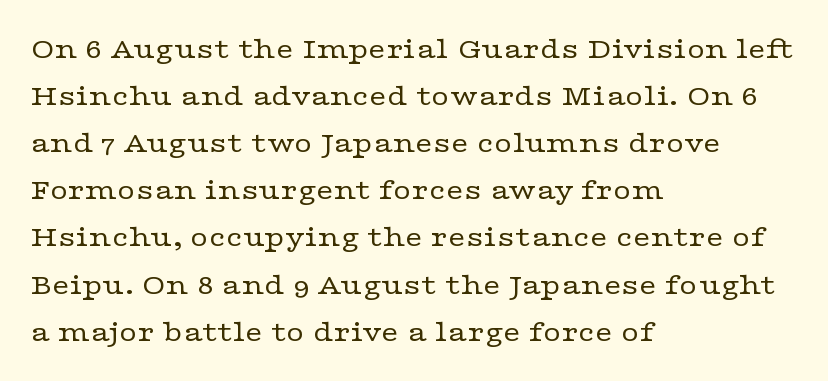
{"serif": "yes", "italic": "no", "bold": "no", "weight": "regular", "width": "wide", "stroke_contrast": "low", "x_height": "medium", "monospaced": "no", "underline": "no", "align": "left", "line_spacing": "normal", "line_spacing_ratio": 1.52, "letter_spacing": "normal", "letter_spacing_em": 0.0, "glyph_px": 31}
